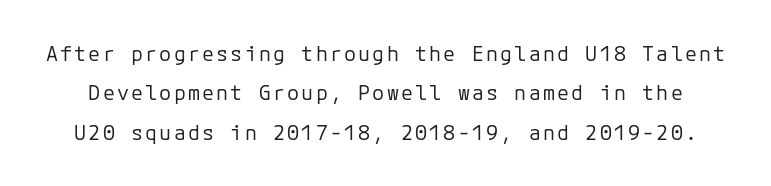
Anything drawn beneath the words? Only blank space. The weight would be labelled regular, book, light, or lighter still. One glance says open: line gaps are wider than usual. Upright lettering throughout.
